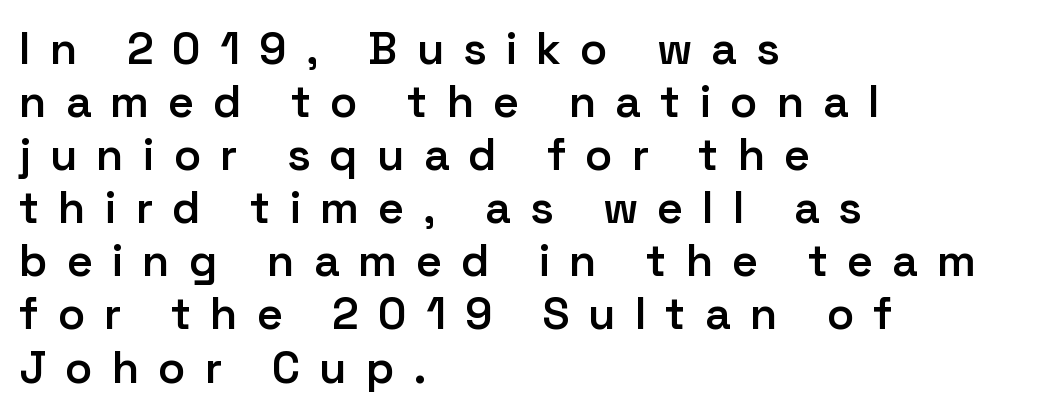
Q: Is the text bold? A: Semi-bold.
Q: Is the text italic (slanted)? A: No, it is upright.
Q: Is the typeface a serif or a sans-serif typeface? A: Sans-serif.
Q: Is the text underlined? A: No.
Q: How is the paragraph aligned? A: Left-aligned.
Q: Is the spacing between letters normal or unusually wide? A: Unusually wide.
Q: Width (condensed, normal, or wide)? A: Normal.
Q: Stroke contrast? A: Low.
Q: x-height? A: Medium.
Q: Monospaced? A: No.
